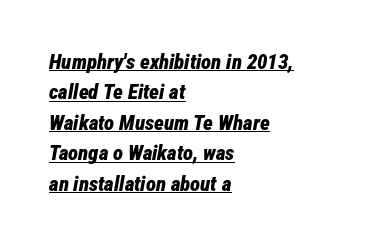
Alignment: flush left. Leading: standard. The letters sit at their default tracking, neither squeezed nor spread. Bold? Absolutely — the strokes are thick and heavy.
